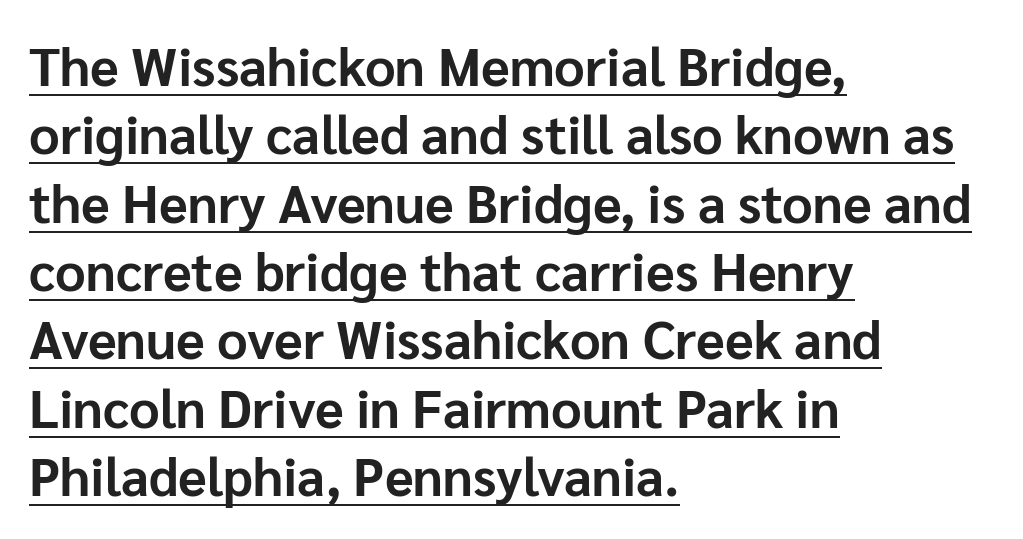
{"serif": "no", "italic": "no", "bold": "yes", "weight": "bold", "width": "normal", "stroke_contrast": "low", "x_height": "medium", "monospaced": "no", "underline": "yes", "align": "left", "line_spacing": "normal", "line_spacing_ratio": 1.29, "letter_spacing": "normal", "letter_spacing_em": 0.0, "glyph_px": 53}
